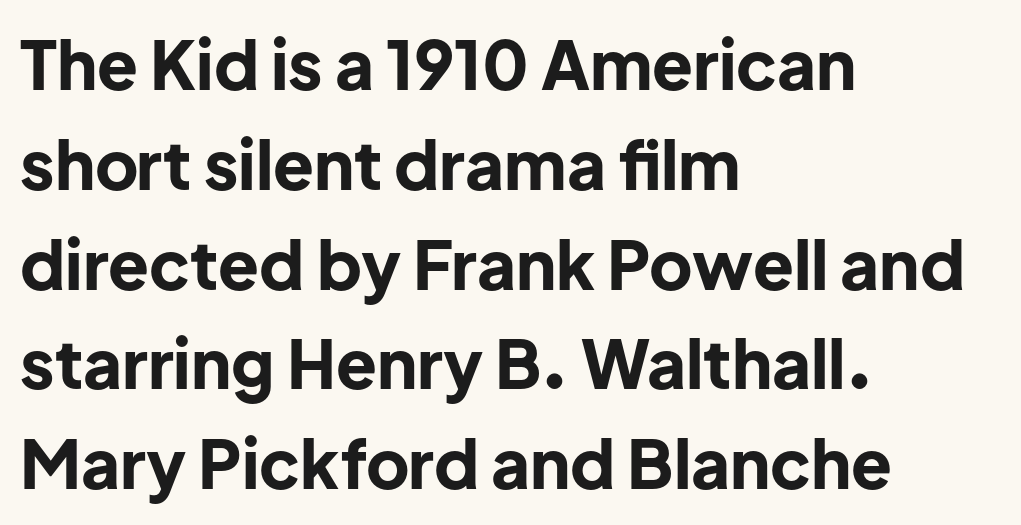
The image shows 67 px bold sans-serif type, upright; set left-aligned, normal line spacing (1.49x), normal letter spacing, not underlined; low stroke contrast and a medium x-height.
